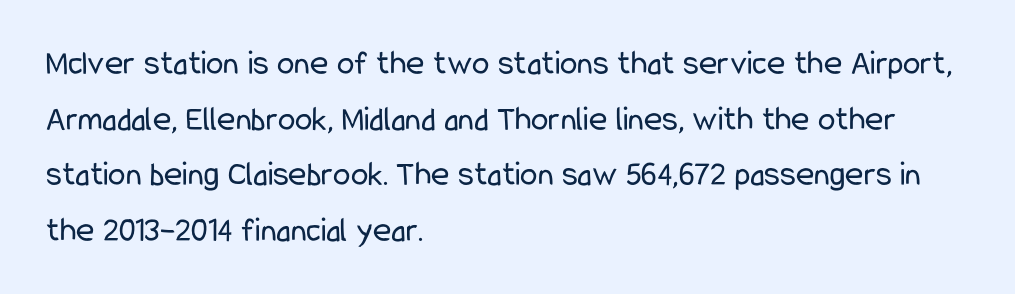
Q: Is the text bold? A: No.
Q: Is the text italic (slanted)? A: No, it is upright.
Q: Is the typeface a serif or a sans-serif typeface? A: Sans-serif.
Q: Is the text underlined? A: No.
Q: How is the paragraph aligned? A: Left-aligned.
Q: Is the spacing between letters normal or unusually wide? A: Normal.
Q: Is the spacing between lines tight, normal or loose? A: Normal.
Q: Width (condensed, normal, or wide)? A: Condensed.
Q: Stroke contrast? A: Low.
Q: x-height? A: Medium.
Q: Monospaced? A: No.
